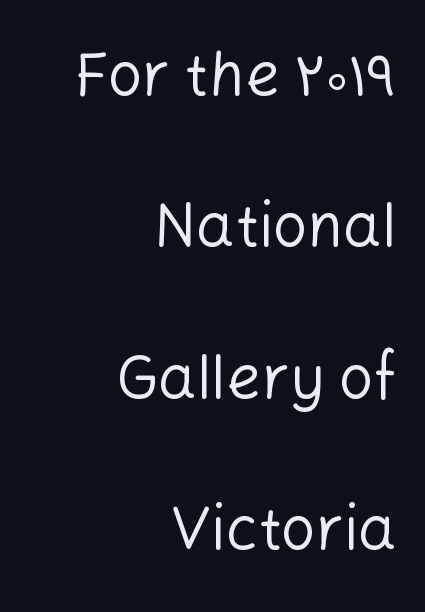
Compared with typical body copy, the letter spacing here is the same. The space beneath each line is pristine and unruled. Right-aligned paragraph, ragged on the left. This reads as an unemphasized weight, regular at the heaviest.
